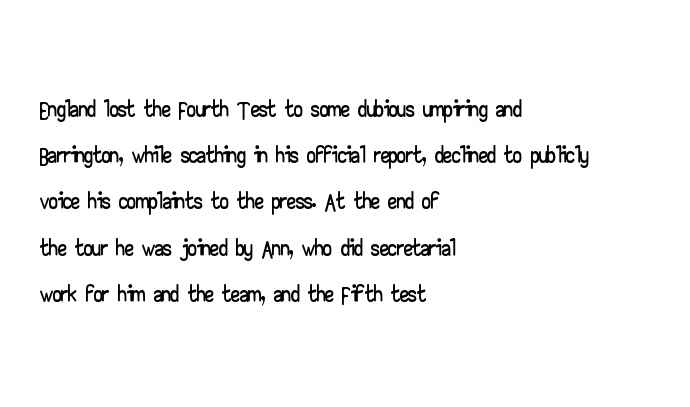
The typesetter chose a ragged-right arrangement here. The lettering holds an erect, upright posture throughout. A sans-serif font was chosen for this passage. What's the leading like? Ordinary, nothing unusual. Letters rest on an invisible, unmarked baseline. Letter spacing: default.
